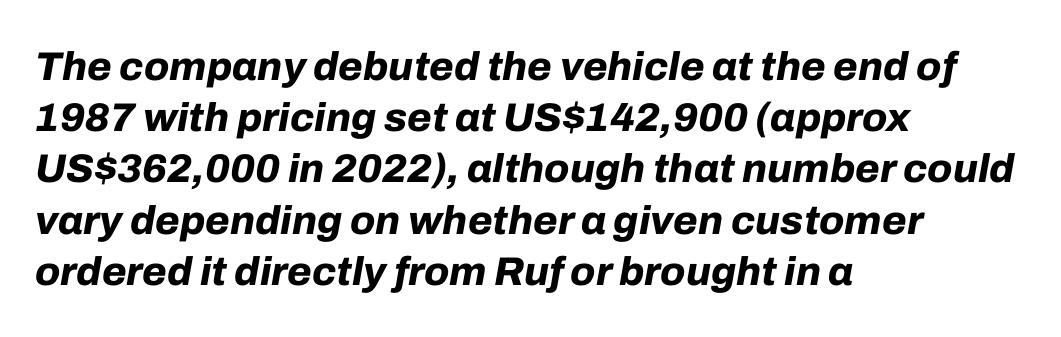
The image shows 40 px bold type, italic (leaning right); set left-aligned, normal line spacing (1.28x), normal letter spacing, not underlined; low stroke contrast and a medium x-height.
